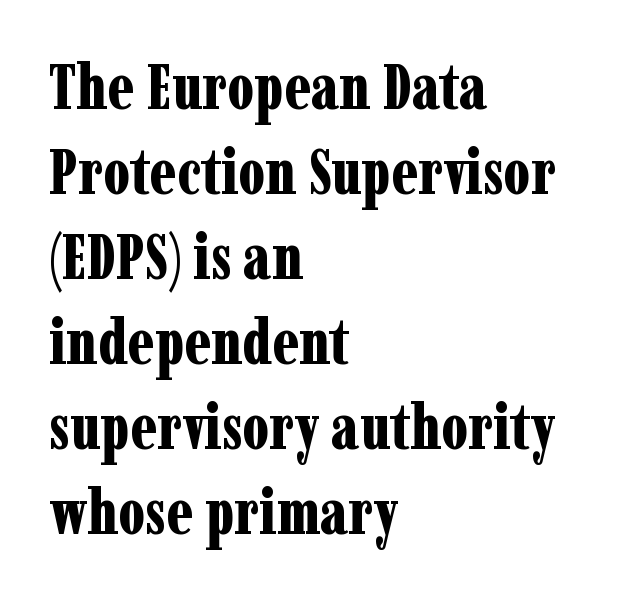
The image shows 63 px bold, condensed serif type, upright; set left-aligned, normal line spacing (1.35x), normal letter spacing, not underlined; low stroke contrast and a medium x-height.
